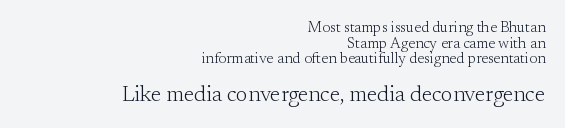
{"italic": "no", "bold": "no", "underline": "no", "align": "right", "line_spacing": "tight", "line_spacing_ratio": 1.04, "letter_spacing": "normal", "letter_spacing_em": 0.0, "larger_block": "second", "size_ratio": 1.47, "glyph_px": 22}
